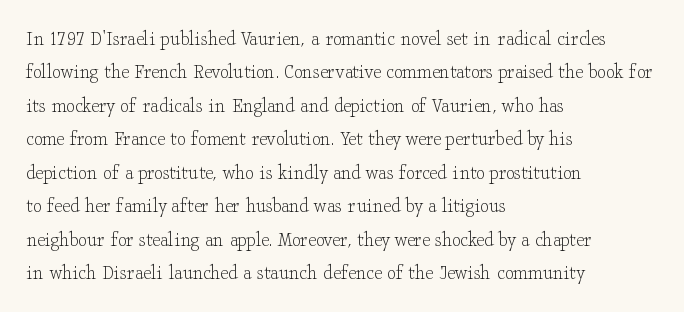
Summary of vertical rhythm: regular, with standard interline spacing. No extra ink here — the face is not bold. Quick note: not italic, upright. Horizontal alignment here is leftward, the default for most running prose.
